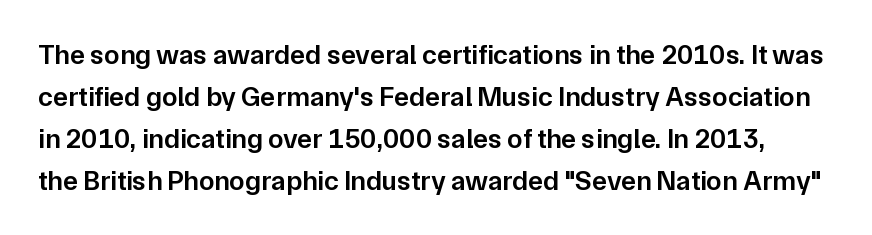
Q: Is the text bold? A: Semi-bold.
Q: Is the text italic (slanted)? A: No, it is upright.
Q: Is the typeface a serif or a sans-serif typeface? A: Sans-serif.
Q: Is the text underlined? A: No.
Q: Is the spacing between letters normal or unusually wide? A: Normal.
Q: Is the spacing between lines tight, normal or loose? A: Normal.
Q: Width (condensed, normal, or wide)? A: Normal.
Q: Stroke contrast? A: Low.
Q: x-height? A: Medium.
Q: Monospaced? A: No.
